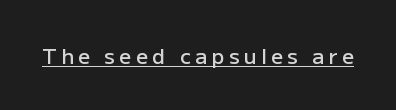
{"italic": "no", "bold": "semi", "underline": "yes", "letter_spacing": "wide", "letter_spacing_em": 0.21, "glyph_px": 21}
